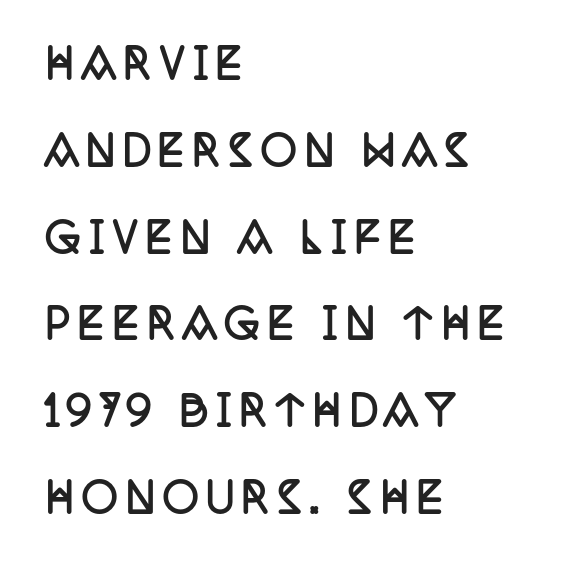
Is there any slant? The stems are plumb. Each letter keeps its own natural width here, so spacing adapts to shape. The specimen omits any rule beneath the text block's lines. The leading is generous, giving the passage an open texture.
